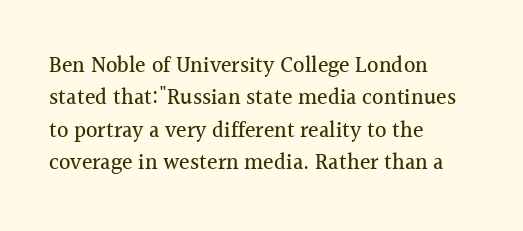
Q: Is the text italic (slanted)? A: No, it is upright.
Q: Is the text underlined? A: No.
Q: How is the paragraph aligned? A: Left-aligned.
Q: Is the spacing between letters normal or unusually wide? A: Normal.
Q: Is the spacing between lines tight, normal or loose? A: Normal.
